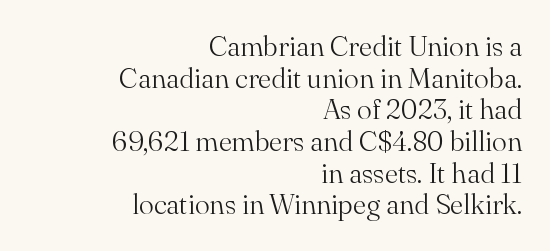
Q: Is the text bold? A: No.
Q: Is the text italic (slanted)? A: No, it is upright.
Q: Is the typeface a serif or a sans-serif typeface? A: Serif.
Q: Is the text underlined? A: No.
Q: How is the paragraph aligned? A: Right-aligned.
Q: Is the spacing between letters normal or unusually wide? A: Normal.
Q: Is the spacing between lines tight, normal or loose? A: Tight.
Q: Width (condensed, normal, or wide)? A: Normal.
Q: Stroke contrast? A: Medium.
Q: x-height? A: Small.
Q: Monospaced? A: No.
